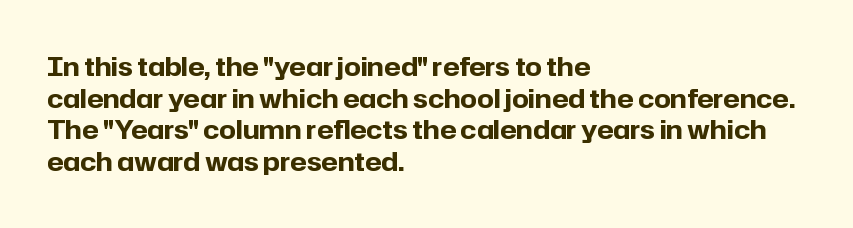
The image shows 26 px bold type, upright; set left-aligned, line spacing 1.22x, normal letter spacing, not underlined.
